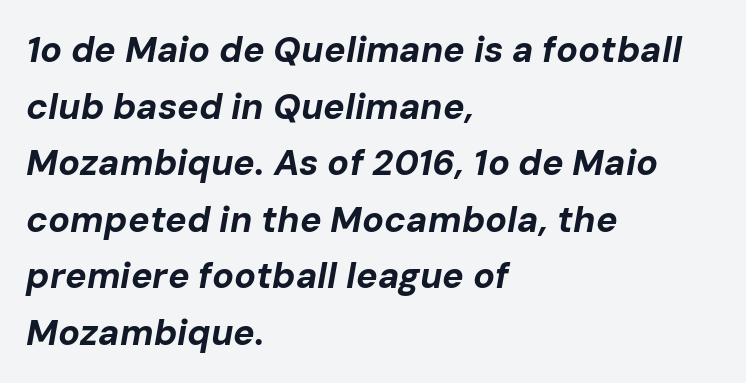
Q: Is the text bold? A: Yes.
Q: Is the text italic (slanted)? A: Yes, it leans right by about 10 degrees.
Q: Is the text underlined? A: No.
Q: How is the paragraph aligned? A: Left-aligned.
Q: Is the spacing between letters normal or unusually wide? A: Normal.
Q: Is the spacing between lines tight, normal or loose? A: Normal.
Q: Width (condensed, normal, or wide)? A: Normal.
Q: Stroke contrast? A: Low.
Q: x-height? A: Medium.
Q: Monospaced? A: No.
